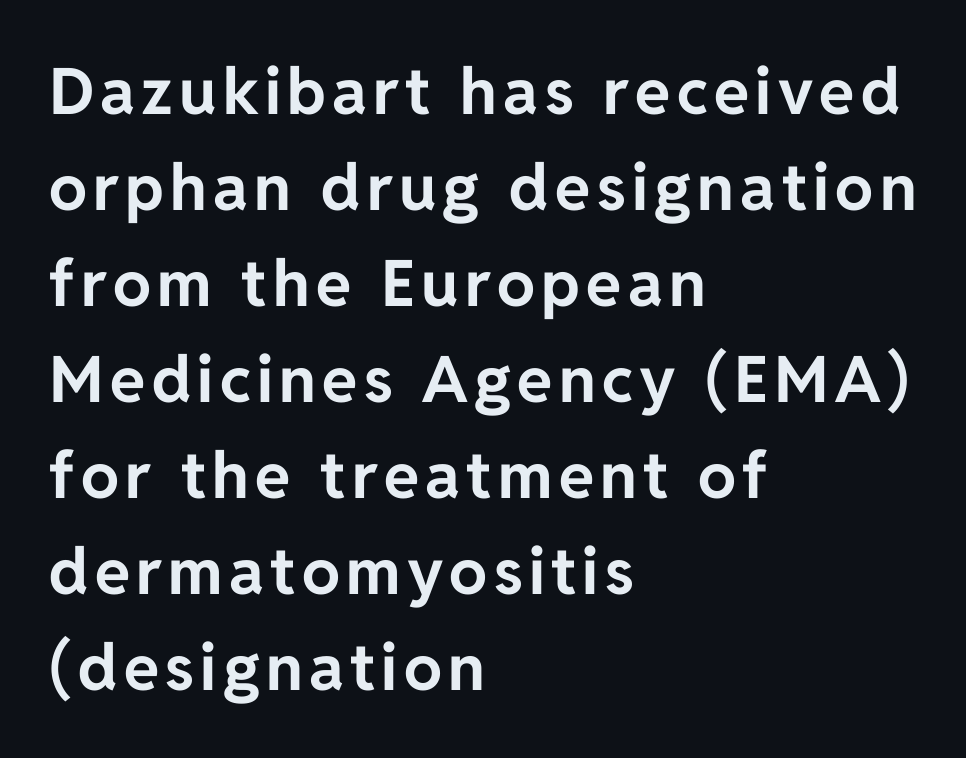
{"serif": "no", "italic": "no", "bold": "yes", "weight": "bold", "width": "normal", "stroke_contrast": "low", "x_height": "medium", "monospaced": "no", "underline": "no", "align": "left", "line_spacing": "normal", "line_spacing_ratio": 1.5, "glyph_px": 64}
